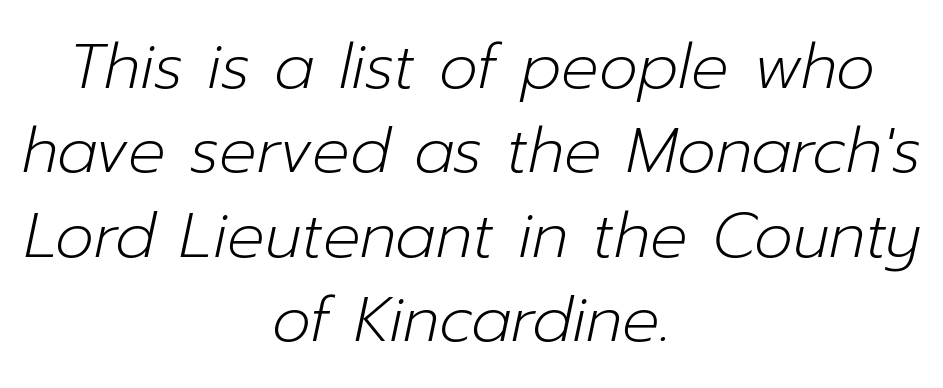
Q: Is the text bold? A: No.
Q: Is the text italic (slanted)? A: Yes, it leans right by about 12 degrees.
Q: Is the text underlined? A: No.
Q: How is the paragraph aligned? A: Centered.
Q: Is the spacing between letters normal or unusually wide? A: Normal.
Q: Is the spacing between lines tight, normal or loose? A: Normal.
Q: Width (condensed, normal, or wide)? A: Normal.
Q: Stroke contrast? A: Low.
Q: x-height? A: Medium.
Q: Monospaced? A: No.
